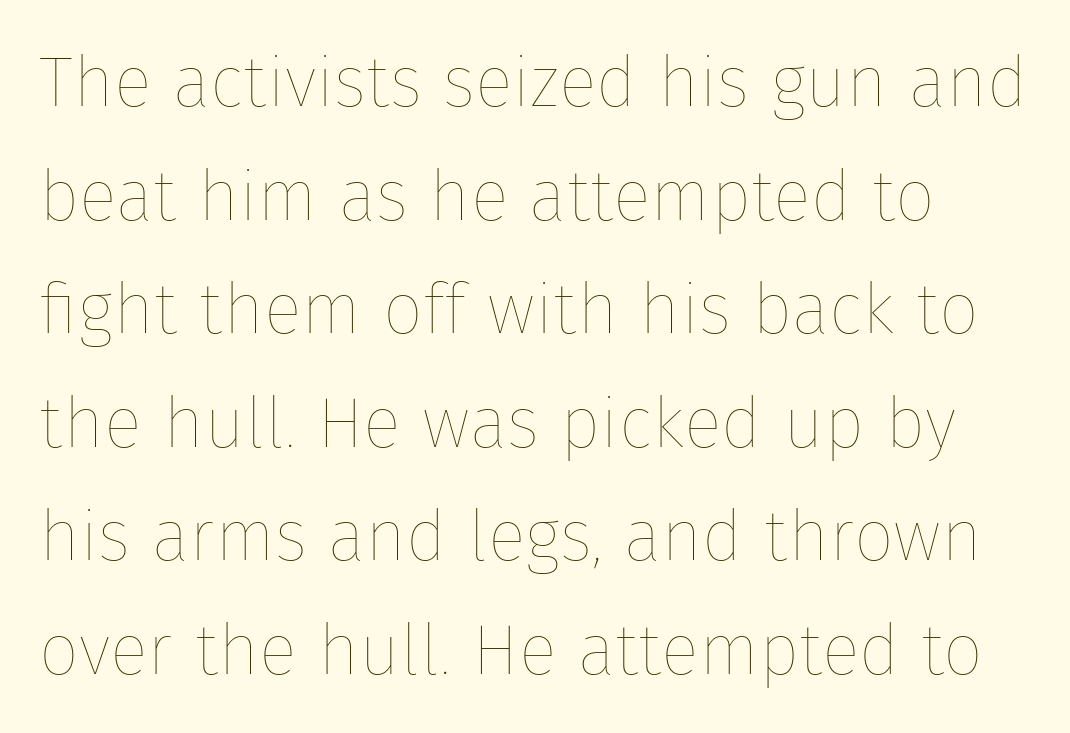
The face looks like a standard text weight, possibly lighter. Has an underline been added? It has not. Do the characters align in a grid? No, the font is proportional. A normal amount of white space separates one row of letters from the next.
